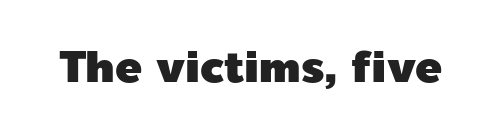
{"serif": "no", "italic": "no", "width": "normal", "x_height": "medium", "monospaced": "no", "underline": "no", "letter_spacing": "normal", "letter_spacing_em": 0.0, "glyph_px": 45}
